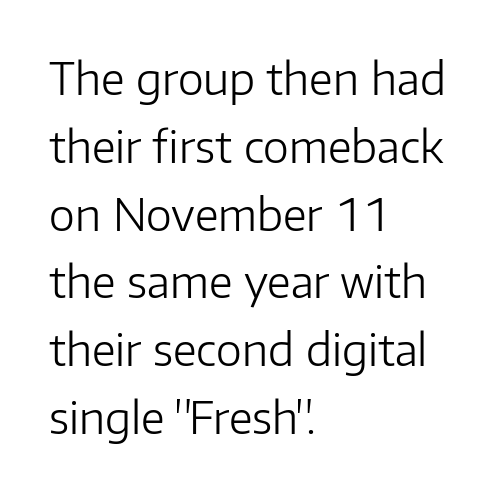
{"serif": "no", "italic": "no", "bold": "no", "weight": "light", "width": "normal", "stroke_contrast": "low", "x_height": "medium", "monospaced": "no", "underline": "no", "align": "left", "line_spacing": "normal", "line_spacing_ratio": 1.54, "letter_spacing": "normal", "letter_spacing_em": 0.0, "glyph_px": 44}
